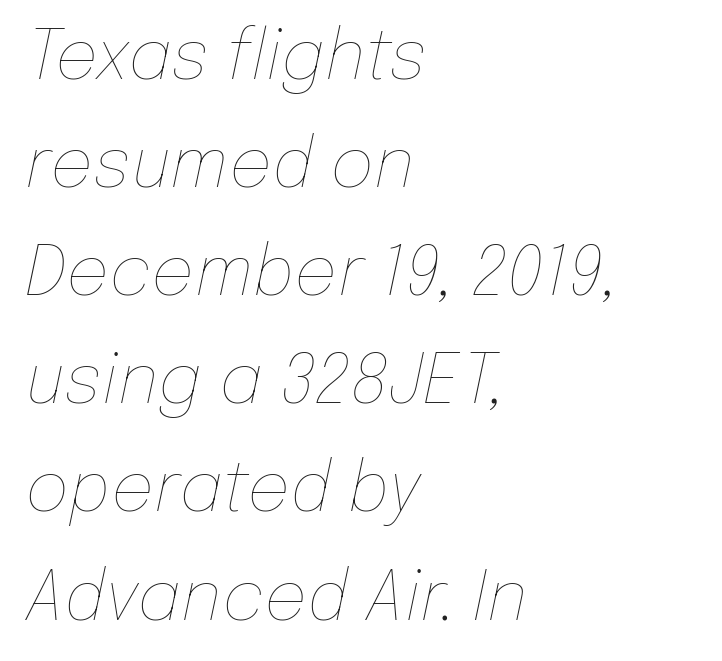
On a weight scale, this lands at 450 or below. These lines stack with their left ends in a neat column. The string is rendered with underlining switched off. The rendering keeps characters at their native spacing. Rendered with sloped, italic letterforms. A normal amount of white space separates one row of letters from the next.
